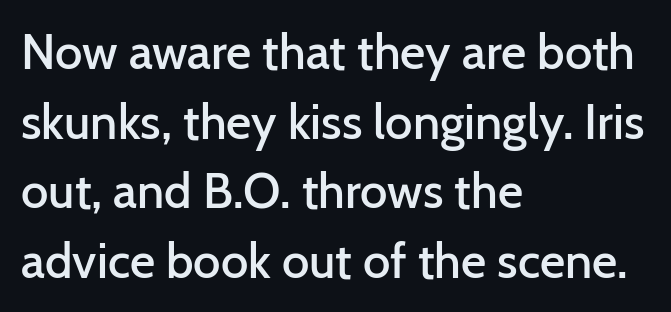
Q: Is the text bold? A: Semi-bold.
Q: Is the text italic (slanted)? A: No, it is upright.
Q: Is the typeface a serif or a sans-serif typeface? A: Sans-serif.
Q: Is the text underlined? A: No.
Q: How is the paragraph aligned? A: Left-aligned.
Q: Is the spacing between letters normal or unusually wide? A: Normal.
Q: Is the spacing between lines tight, normal or loose? A: Normal.
Q: Width (condensed, normal, or wide)? A: Normal.
Q: Stroke contrast? A: Low.
Q: x-height? A: Medium.
Q: Monospaced? A: No.
